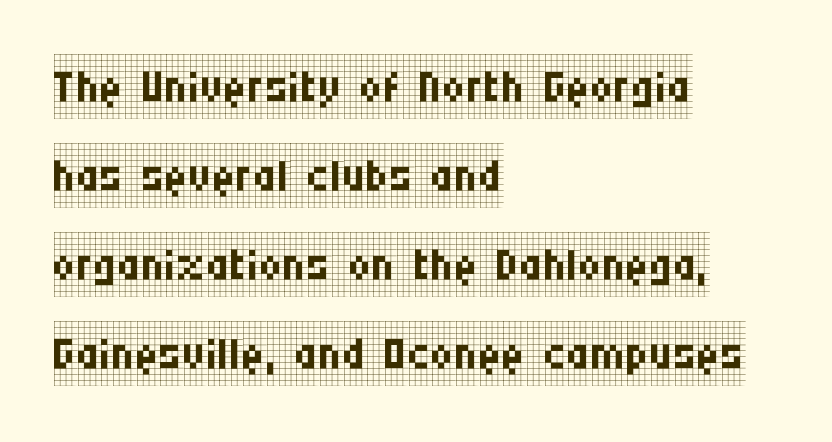
{"serif": "yes", "italic": "no", "bold": "no", "weight": "regular", "width": "condensed", "stroke_contrast": "low", "x_height": "large", "monospaced": "no", "underline": "no", "align": "left", "line_spacing": "normal", "line_spacing_ratio": 1.37, "letter_spacing": "normal", "letter_spacing_em": 0.0, "glyph_px": 65}
